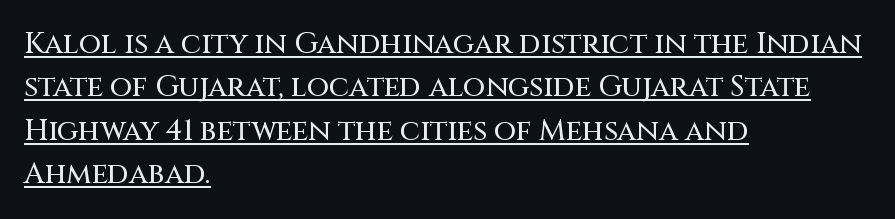
This is sans-serif lettering, the kind often seen on screens and signage. A typesetter would call this zero additional tracking. This sample keeps an unexceptional amount of space between lines. Underlined type. These lines are rendered in a variable-pitch font. Horizontally, the lines are justified to the leading edge only.
